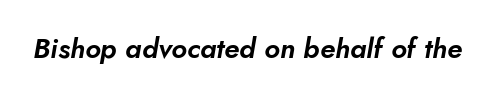
{"serif": "no", "width": "normal", "stroke_contrast": "low", "x_height": "small", "monospaced": "no", "underline": "no", "letter_spacing": "normal", "letter_spacing_em": 0.0, "glyph_px": 28}
